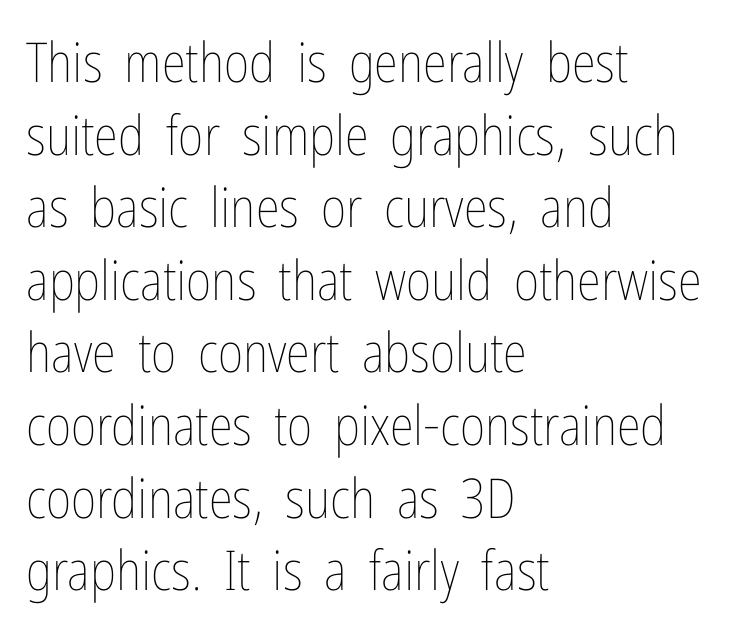
The strokes carry an ordinary text weight at most. These lines keep a tight, regular rhythm from letter to letter. Only glyphs here, with clear space below each row. You can tell it's not italic because the verticals are truly vertical. The compositor pushed each line to the left boundary. The line-height multiplier appears to be the usual default.
